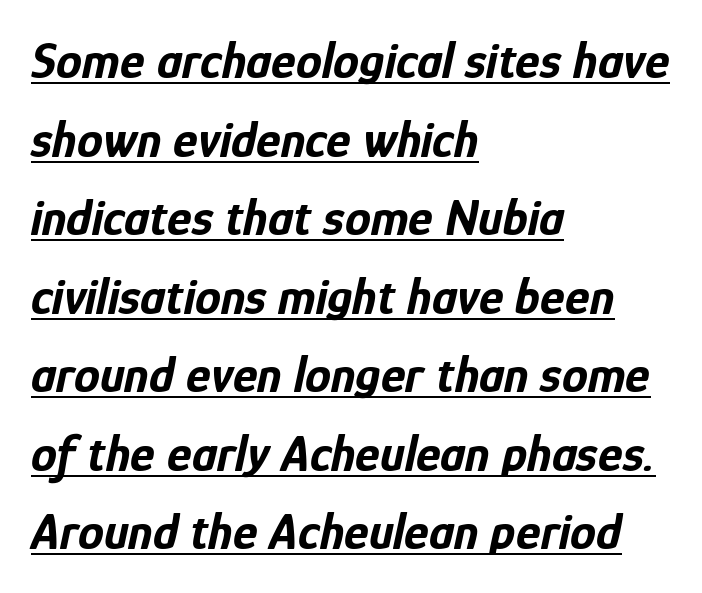
Q: Is the text bold? A: Yes.
Q: Is the text italic (slanted)? A: Yes, it leans right by about 12 degrees.
Q: Is the text underlined? A: Yes.
Q: How is the paragraph aligned? A: Left-aligned.
Q: Is the spacing between letters normal or unusually wide? A: Normal.
Q: Is the spacing between lines tight, normal or loose? A: Normal.
Q: Width (condensed, normal, or wide)? A: Condensed.
Q: Stroke contrast? A: Low.
Q: x-height? A: Medium.
Q: Monospaced? A: No.
